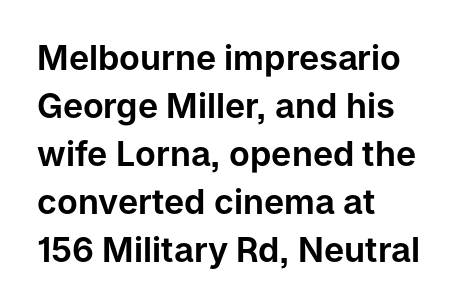
Q: Is the text italic (slanted)? A: No, it is upright.
Q: Is the typeface a serif or a sans-serif typeface? A: Sans-serif.
Q: Is the text underlined? A: No.
Q: How is the paragraph aligned? A: Left-aligned.
Q: Is the spacing between letters normal or unusually wide? A: Normal.
Q: Is the spacing between lines tight, normal or loose? A: Normal.
Q: Width (condensed, normal, or wide)? A: Normal.
Q: Stroke contrast? A: Low.
Q: x-height? A: Medium.
Q: Monospaced? A: No.
